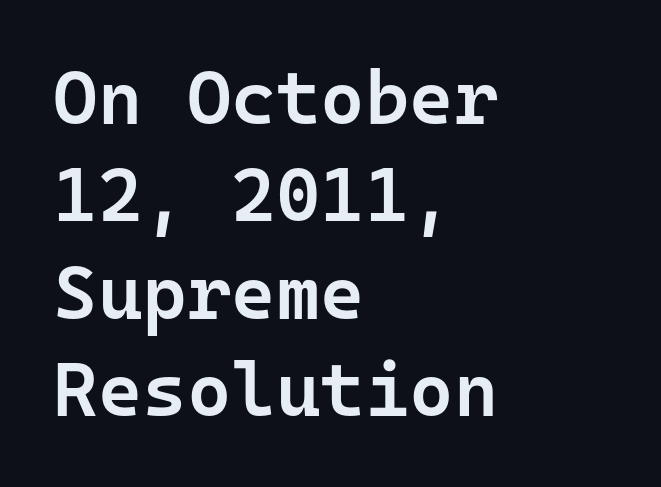
Q: Is the text bold? A: Semi-bold.
Q: Is the text italic (slanted)? A: No, it is upright.
Q: Is the typeface a serif or a sans-serif typeface? A: Sans-serif.
Q: Is the text underlined? A: No.
Q: How is the paragraph aligned? A: Left-aligned.
Q: Is the spacing between letters normal or unusually wide? A: Normal.
Q: Is the spacing between lines tight, normal or loose? A: Normal.
Q: Width (condensed, normal, or wide)? A: Normal.
Q: Stroke contrast? A: Low.
Q: x-height? A: Medium.
Q: Monospaced? A: Yes.
